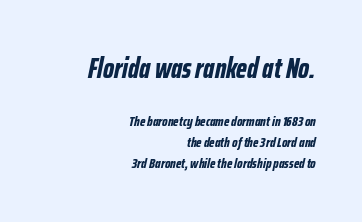
Varying glyph widths throughout — classic text-font behaviour. The rendering anchors every line to the right-hand side. The foot of each line stays bare and open. The rendering applies a slant to the glyphs.
